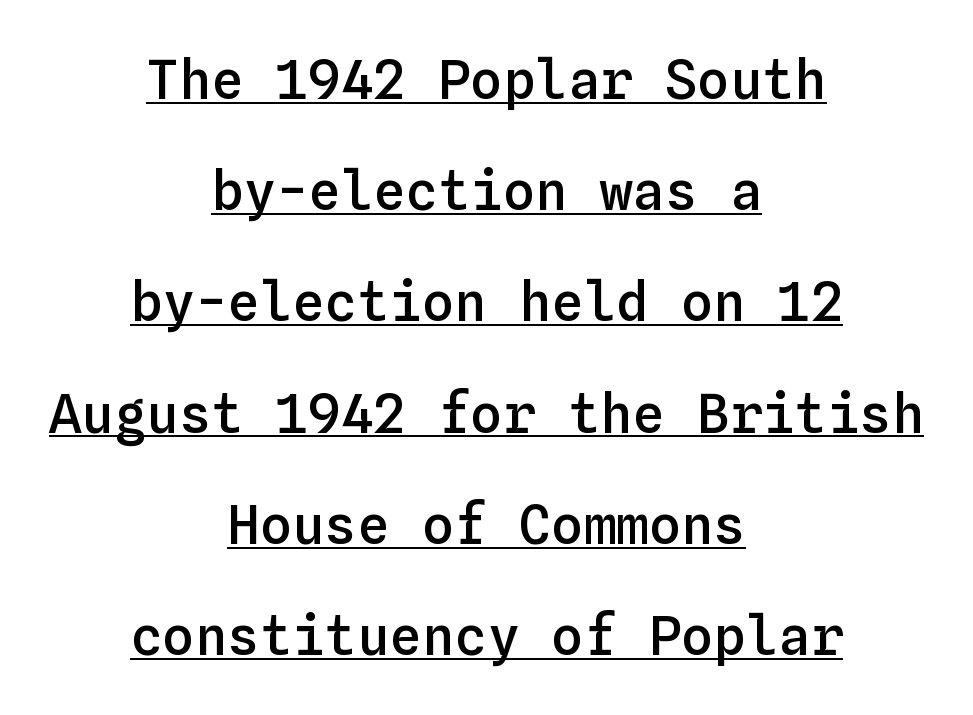
Q: Is the text bold? A: Semi-bold.
Q: Is the text italic (slanted)? A: No, it is upright.
Q: Is the text underlined? A: Yes.
Q: How is the paragraph aligned? A: Centered.
Q: Is the spacing between letters normal or unusually wide? A: Normal.
Q: Is the spacing between lines tight, normal or loose? A: Loose.
Q: Width (condensed, normal, or wide)? A: Normal.
Q: Stroke contrast? A: Low.
Q: x-height? A: Medium.
Q: Monospaced? A: Yes.
